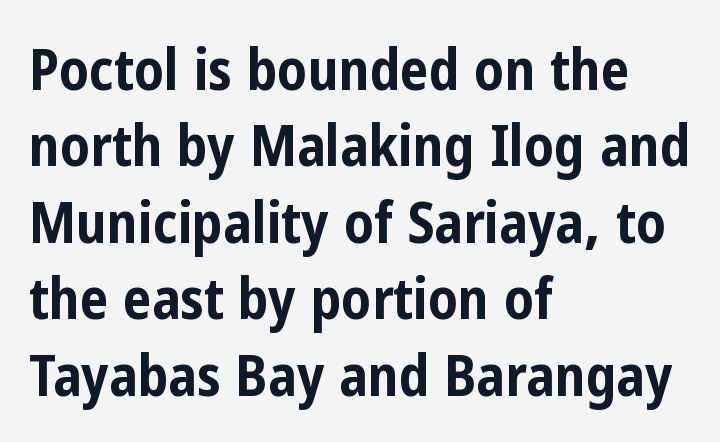
The image shows 57 px bold, condensed sans-serif type, upright; set left-aligned, normal line spacing (1.34x), normal letter spacing, not underlined; low stroke contrast and a medium x-height.
